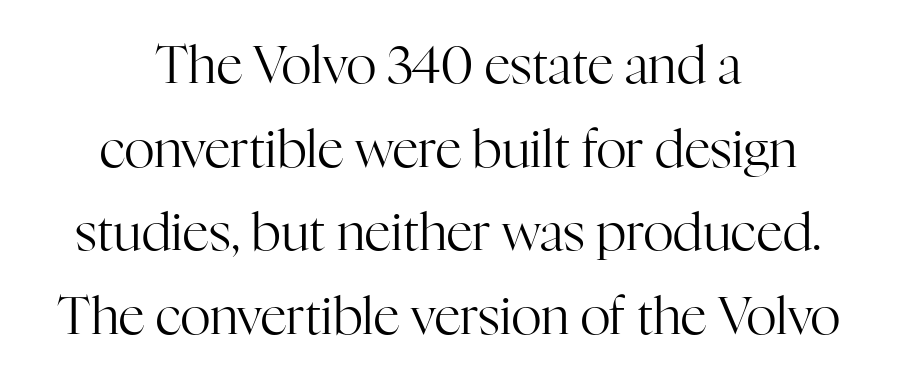
The gaps between neighbouring characters are ordinary and unremarkable. Every row of glyphs is offset so its center matches the block's center. Weight: in the light-to-regular range. You could not count columns in this text — the font is proportionally spaced. You can tell from the footed stems that serif type was used. A normal amount of white space separates one row of letters from the next.
